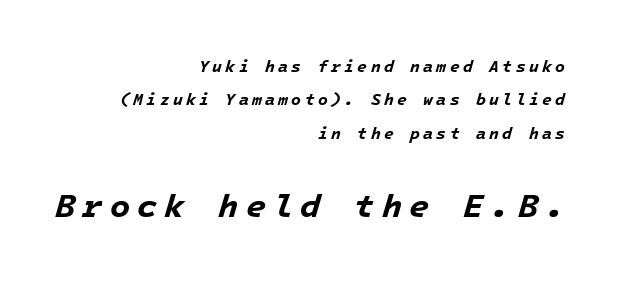
The passage shown leans; its letterforms are oblique. Do the characters align in a grid? Yes, the font is monospaced. In CSS terms this would be text-align: right. These lines stand farther apart than default settings would place them.
